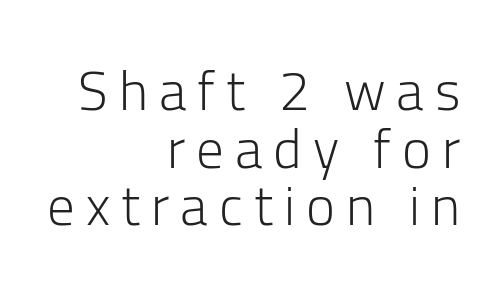
The image shows 55 px light sans-serif type, upright; set right-aligned, tight line spacing (1.05x), unusually wide letter spacing (+0.2 em), not underlined; low stroke contrast and a medium x-height.
